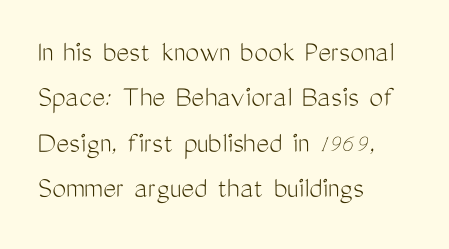
Q: Is the text bold? A: No.
Q: Is the text italic (slanted)? A: No, it is upright.
Q: Is the typeface a serif or a sans-serif typeface? A: Sans-serif.
Q: Is the text underlined? A: No.
Q: How is the paragraph aligned? A: Left-aligned.
Q: Is the spacing between letters normal or unusually wide? A: Normal.
Q: Is the spacing between lines tight, normal or loose? A: Normal.
Q: Width (condensed, normal, or wide)? A: Condensed.
Q: Stroke contrast? A: Medium.
Q: x-height? A: Medium.
Q: Monospaced? A: No.
